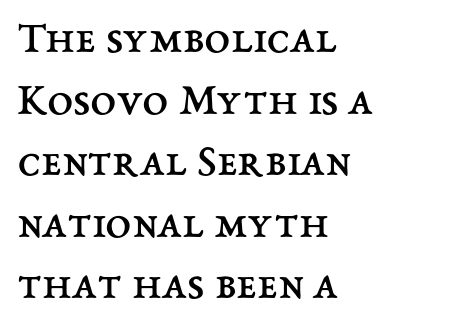
Q: Is the text bold? A: No.
Q: Is the text italic (slanted)? A: No, it is upright.
Q: Is the text underlined? A: No.
Q: How is the paragraph aligned? A: Left-aligned.
Q: Is the spacing between letters normal or unusually wide? A: Normal.
Q: Is the spacing between lines tight, normal or loose? A: Normal.
Q: Width (condensed, normal, or wide)? A: Normal.
Q: Stroke contrast? A: Medium.
Q: x-height? A: Medium.
Q: Monospaced? A: No.
